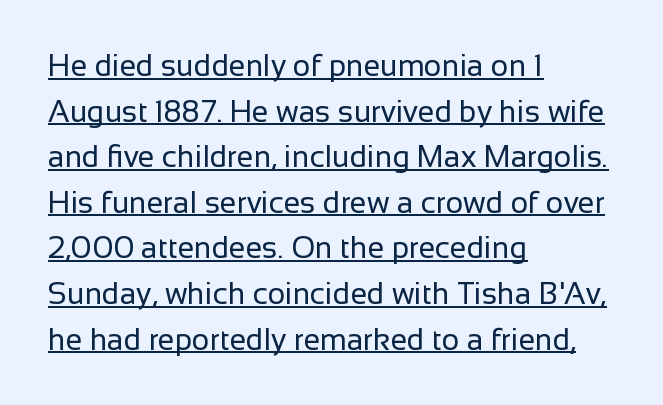
The image shows 30 px regular-weight sans-serif type, upright; set left-aligned, normal line spacing (1.52x), normal letter spacing, underlined; low stroke contrast and a medium x-height.
